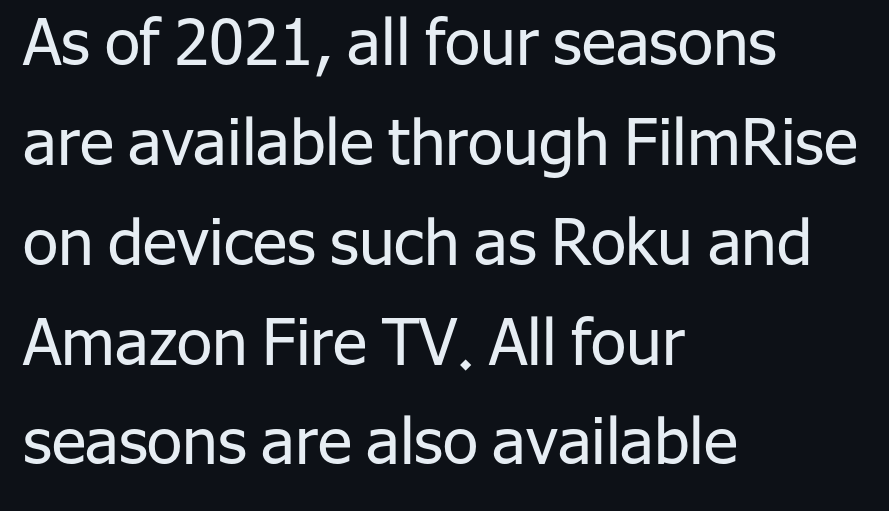
{"serif": "no", "italic": "no", "bold": "no", "weight": "regular", "width": "normal", "stroke_contrast": "low", "x_height": "medium", "monospaced": "no", "underline": "no", "align": "left", "line_spacing": "normal", "line_spacing_ratio": 1.56, "letter_spacing": "normal", "letter_spacing_em": 0.0, "glyph_px": 64}
